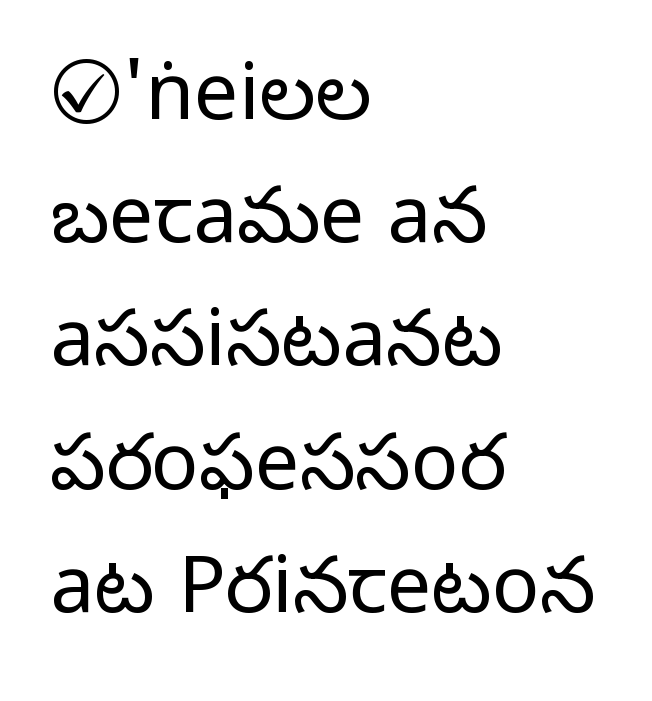
Has an underline been added? It has not. Leading matches the norm, producing a regular column. Is the letter spacing exaggerated? No — it looks like the ordinary default. Do the characters align in a grid? No, the font is proportional. Unlike italic type, these characters show no tilt at all.
